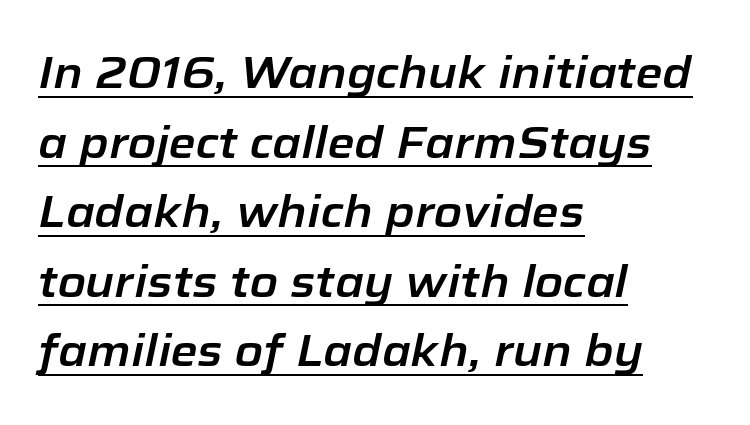
The image shows 44 px text type, italic (leaning right); set left-aligned, normal line spacing (1.58x), normal letter spacing, underlined; low stroke contrast and a medium x-height.
